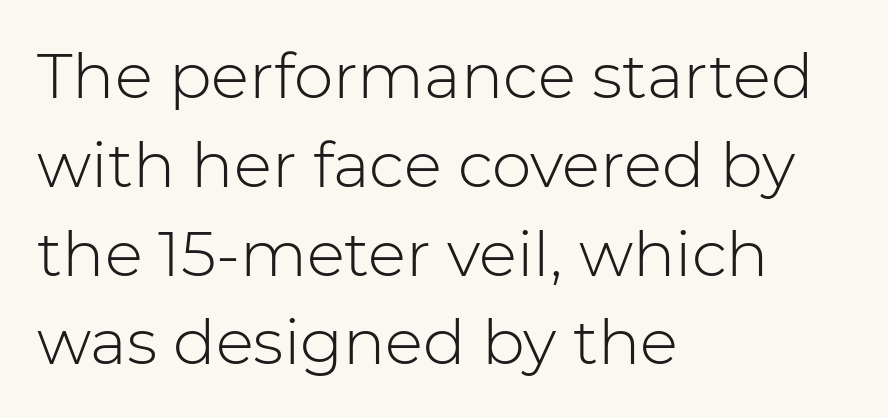
{"serif": "no", "italic": "no", "bold": "no", "weight": "light", "width": "normal", "stroke_contrast": "low", "x_height": "medium", "monospaced": "no", "underline": "no", "align": "left", "line_spacing": "normal", "line_spacing_ratio": 1.41, "letter_spacing": "normal", "letter_spacing_em": 0.0, "glyph_px": 63}
